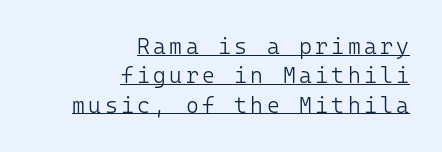
{"italic": "no", "bold": "no", "underline": "yes", "align": "right", "line_spacing": "normal", "line_spacing_ratio": 1.33, "glyph_px": 22}
